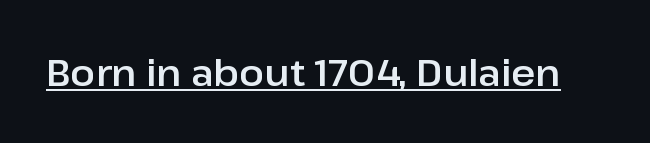
The image shows 37 px sans-serif type, upright; set normal letter spacing, underlined; low stroke contrast and a medium x-height.
